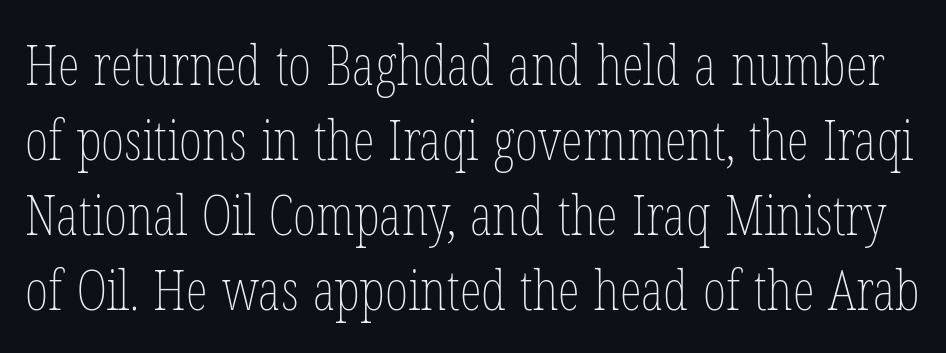
The image shows 56 px thin, condensed type, upright; set normal line spacing (1.34x), normal letter spacing, not underlined; low stroke contrast and a medium x-height.
